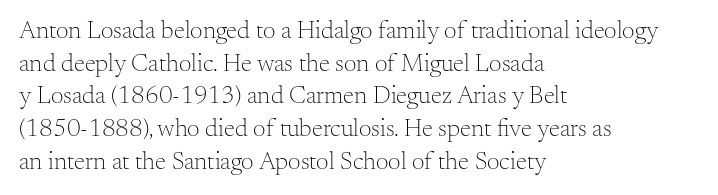
Q: Is the text bold? A: No.
Q: Is the text italic (slanted)? A: No, it is upright.
Q: Is the text underlined? A: No.
Q: How is the paragraph aligned? A: Left-aligned.
Q: Is the spacing between letters normal or unusually wide? A: Normal.
Q: Is the spacing between lines tight, normal or loose? A: Normal.
